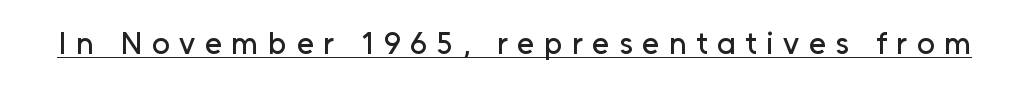
{"serif": "no", "italic": "no", "width": "normal", "stroke_contrast": "low", "x_height": "medium", "monospaced": "no", "underline": "yes", "letter_spacing": "wide", "letter_spacing_em": 0.31, "glyph_px": 31}
